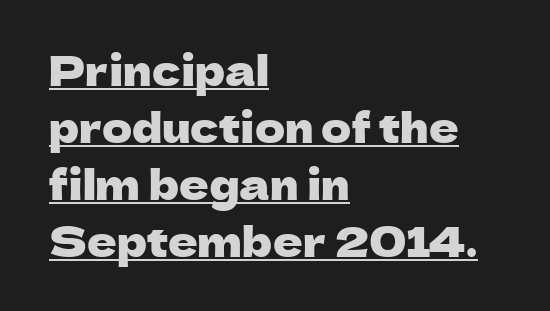
This sample uses a sans-serif face. If you drew a line through each stem, it would be perfectly vertical. The rendering uses natural spacing where letterforms have individual widths. The compositor pushed each line to the left boundary. The line-height multiplier appears to be the usual default.
